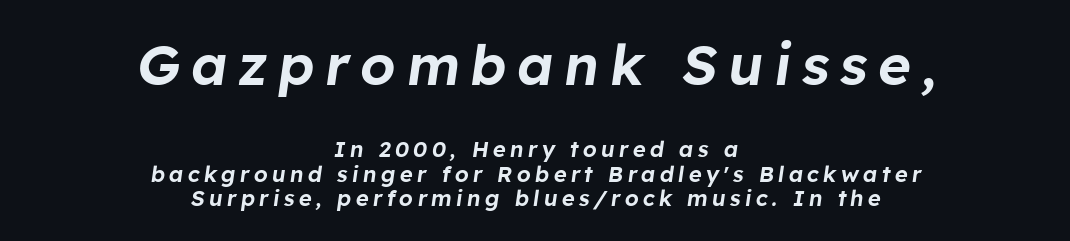
Q: Is the text italic (slanted)? A: Yes, it leans right by about 8 degrees.
Q: Is the text underlined? A: No.
Q: How is the paragraph aligned? A: Centered.
Q: Is the spacing between lines tight, normal or loose? A: Tight.
Q: Which block of text is set in a larger size, the first (top) or the second (bottom)? A: The first (top) one.
Q: Width (condensed, normal, or wide)? A: Normal.
Q: Stroke contrast? A: Low.
Q: x-height? A: Medium.
Q: Monospaced? A: No.
